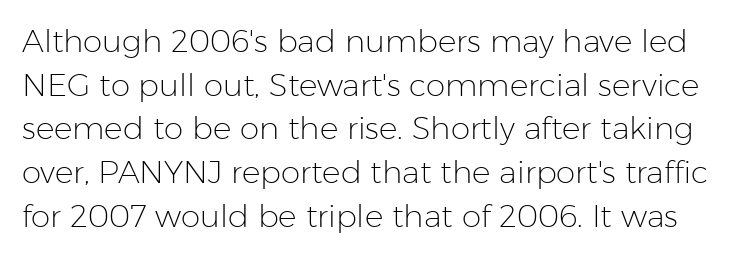
The rendering uses natural spacing where letterforms have individual widths. Unlike italic type, these characters show no tilt at all. The horizontal fit of the characters is conventional and even. Are there feet on the stems? There aren't — it's a sans. The typeface has the unassuming heft of standard copy or less. Compared with typical paragraphs, the rows here are spaced about the same.
